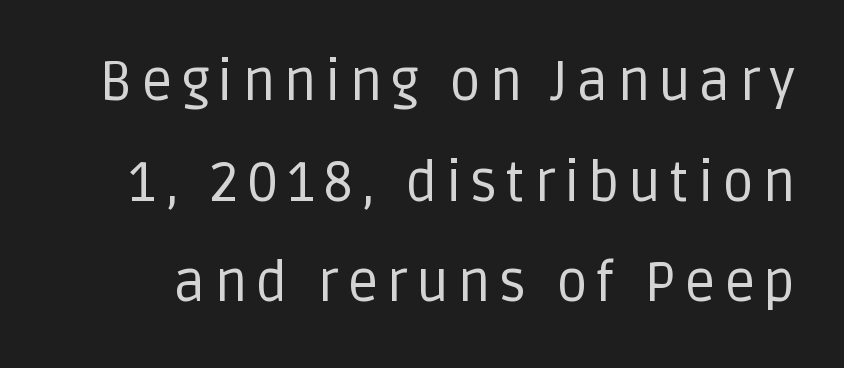
{"serif": "no", "italic": "no", "bold": "no", "weight": "regular", "width": "normal", "stroke_contrast": "low", "x_height": "large", "monospaced": "no", "underline": "no", "line_spacing_ratio": 1.83, "glyph_px": 55}
